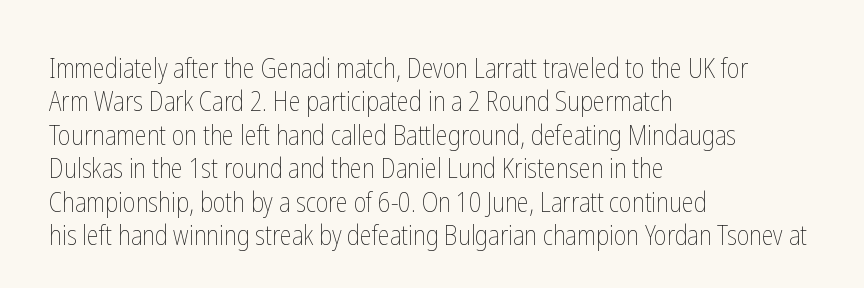
{"italic": "no", "bold": "no", "underline": "no", "align": "left", "line_spacing_ratio": 1.24, "letter_spacing": "normal", "letter_spacing_em": 0.0, "glyph_px": 27}
